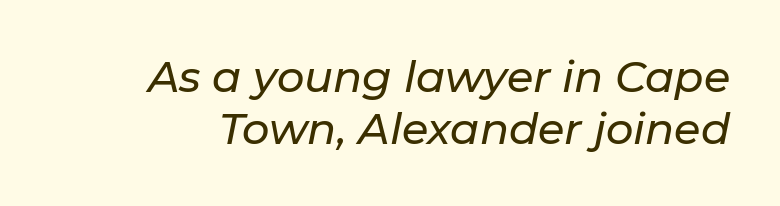
Nobody drew a line under any word here. These lines keep a tight, regular rhythm from letter to letter. Every character sits at an angle, as italics do. Here the designer chose a conventional face with non-uniform glyph widths.
